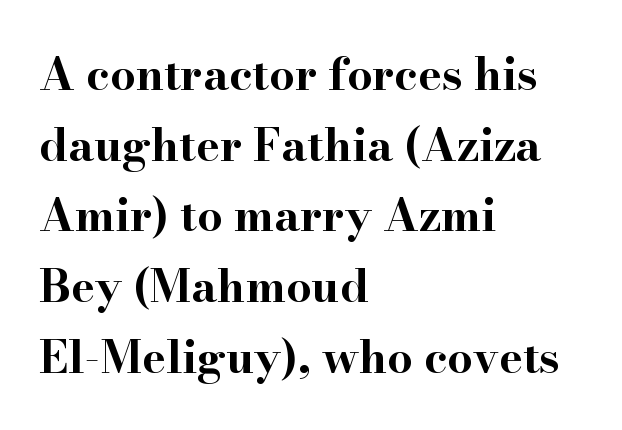
{"serif": "yes", "italic": "no", "bold": "yes", "weight": "bold", "width": "wide", "stroke_contrast": "high", "x_height": "small", "monospaced": "no", "underline": "no", "align": "left", "line_spacing": "normal", "line_spacing_ratio": 1.57, "letter_spacing": "normal", "letter_spacing_em": 0.0, "glyph_px": 45}
